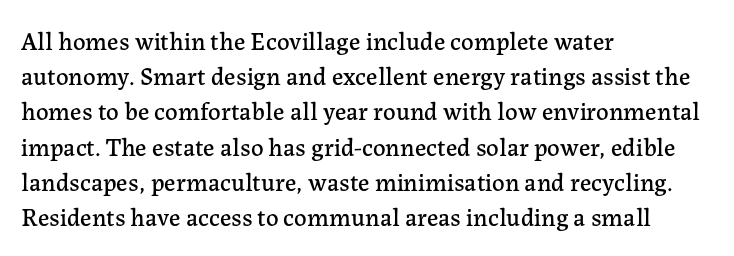
Q: Is the text italic (slanted)? A: No, it is upright.
Q: Is the text underlined? A: No.
Q: How is the paragraph aligned? A: Left-aligned.
Q: Is the spacing between letters normal or unusually wide? A: Normal.
Q: Is the spacing between lines tight, normal or loose? A: Normal.
